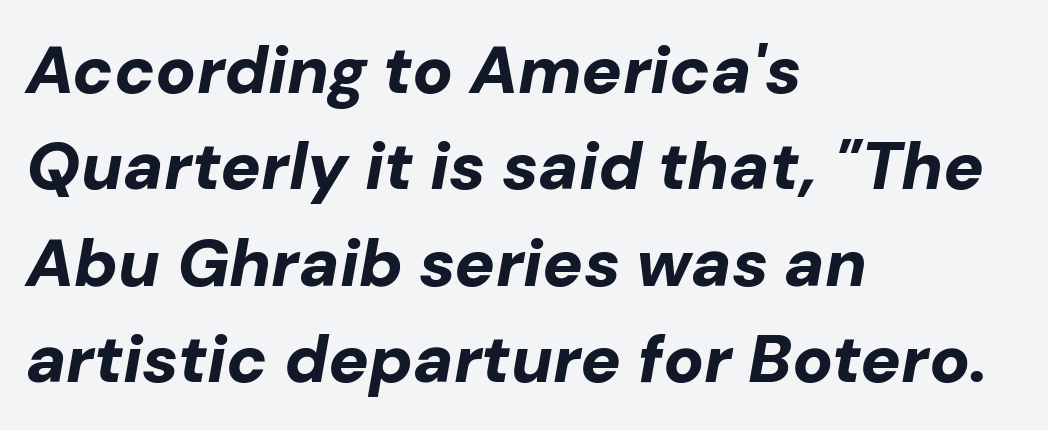
{"italic": "yes", "lean": "right", "slant_degrees": 10, "bold": "yes", "weight": "bold", "width": "normal", "stroke_contrast": "low", "x_height": "medium", "monospaced": "no", "underline": "no", "align": "left", "line_spacing": "normal", "line_spacing_ratio": 1.44, "letter_spacing": "normal", "letter_spacing_em": 0.0, "glyph_px": 67}
